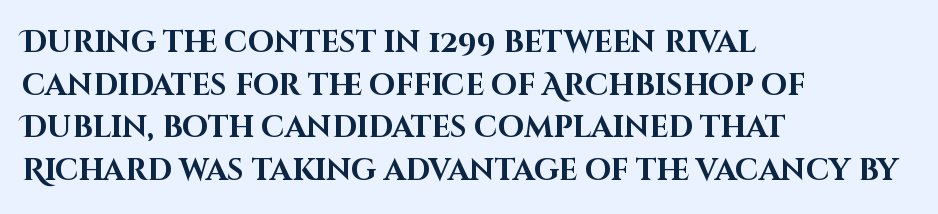
{"serif": "no", "italic": "no", "bold": "yes", "weight": "bold", "width": "normal", "stroke_contrast": "high", "x_height": "large", "monospaced": "no", "underline": "no", "align": "left", "line_spacing": "normal", "line_spacing_ratio": 1.42, "letter_spacing": "normal", "letter_spacing_em": 0.0, "glyph_px": 30}
